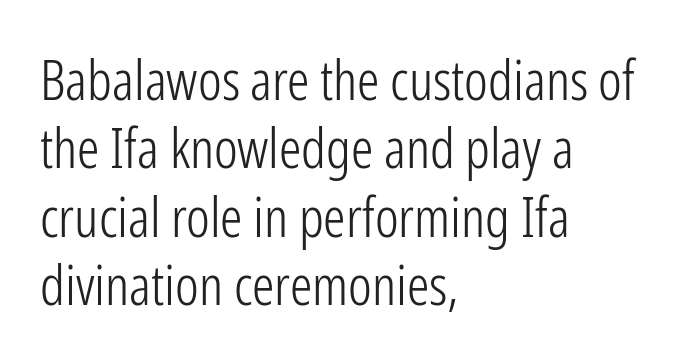
Q: Is the text bold? A: No.
Q: Is the text italic (slanted)? A: No, it is upright.
Q: Is the typeface a serif or a sans-serif typeface? A: Sans-serif.
Q: Is the text underlined? A: No.
Q: How is the paragraph aligned? A: Left-aligned.
Q: Is the spacing between letters normal or unusually wide? A: Normal.
Q: Width (condensed, normal, or wide)? A: Condensed.
Q: Stroke contrast? A: Low.
Q: x-height? A: Medium.
Q: Monospaced? A: No.
